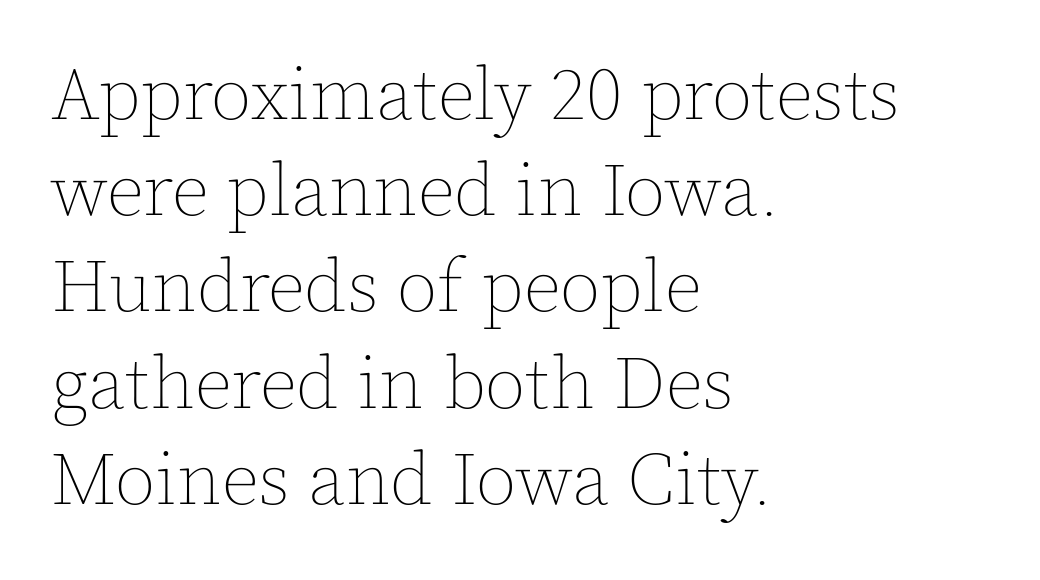
{"italic": "no", "bold": "no", "weight": "thin", "width": "normal", "x_height": "medium", "monospaced": "no", "underline": "no", "align": "left", "line_spacing": "normal", "line_spacing_ratio": 1.3, "letter_spacing": "normal", "letter_spacing_em": 0.0, "glyph_px": 74}
